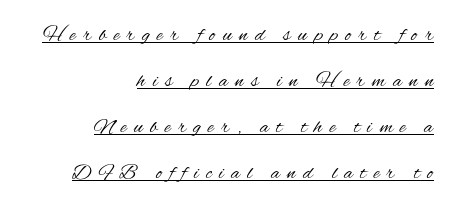
The horizontal fit of the characters is loose and conspicuously gappy. The lines in this sample share a right terminus and differ only in where they begin. Ink coverage per letter is moderate at most.
